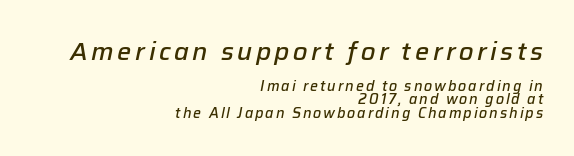
Q: Is the text bold? A: Semi-bold.
Q: Is the text italic (slanted)? A: Yes, it leans right by about 12 degrees.
Q: Is the text underlined? A: No.
Q: How is the paragraph aligned? A: Right-aligned.
Q: Is the spacing between lines tight, normal or loose? A: Tight.
Q: Which block of text is set in a larger size, the first (top) or the second (bottom)? A: The first (top) one.
